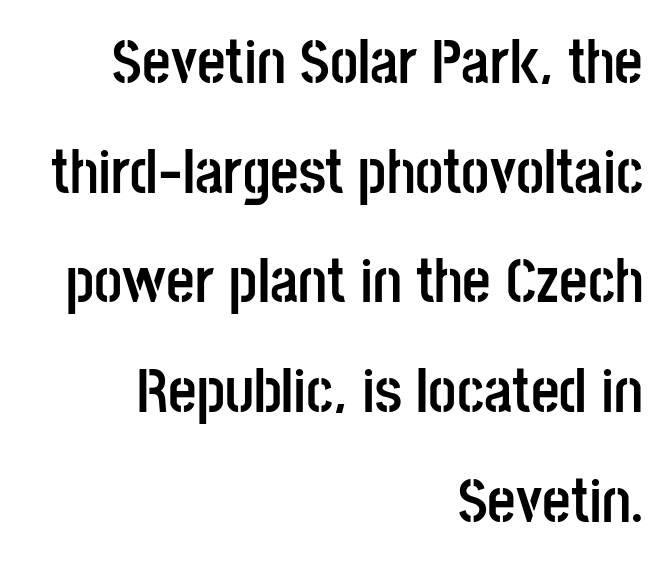
Q: Is the text bold? A: Yes.
Q: Is the text italic (slanted)? A: No, it is upright.
Q: Is the typeface a serif or a sans-serif typeface? A: Sans-serif.
Q: Is the text underlined? A: No.
Q: How is the paragraph aligned? A: Right-aligned.
Q: Is the spacing between letters normal or unusually wide? A: Normal.
Q: Width (condensed, normal, or wide)? A: Condensed.
Q: Stroke contrast? A: Low.
Q: x-height? A: Large.
Q: Monospaced? A: No.
